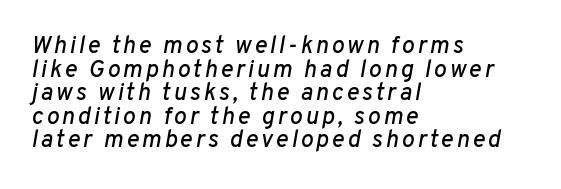
{"italic": "yes", "lean": "right", "slant_degrees": 10, "underline": "no", "align": "left", "line_spacing": "tight", "line_spacing_ratio": 0.98, "glyph_px": 24}
